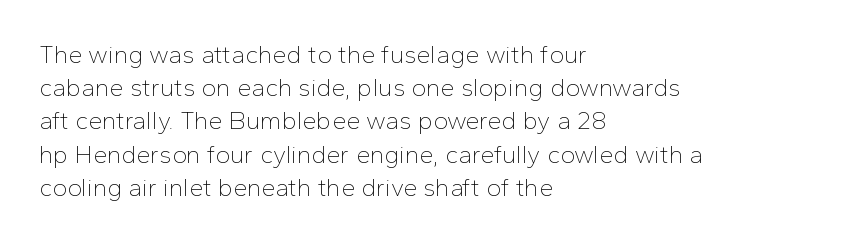
These lines sit exactly where default settings would place them. Decoration check: the copy has no underline. The typeface has the unassuming heft of standard copy or less. Horizontal alignment here is leftward, the default for most running prose.
